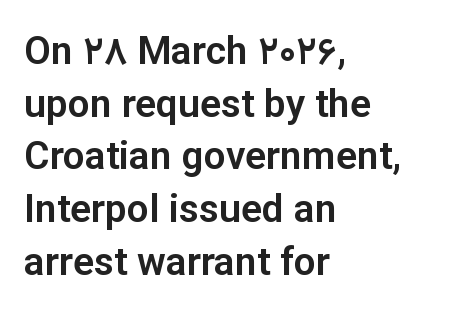
The line-height multiplier appears to be the usual default. No word sits above an underline. Glyph-to-glyph distance matches everyday printed text. The characters display no serif detailing; their extremities are plain. Each letter keeps its own natural width here, so spacing adapts to shape. The passage is arranged the way most books set body copy — flush left.
